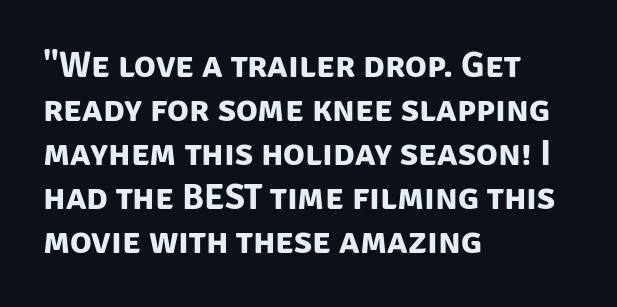
The image shows 36 px bold sans-serif type; set left-aligned, line spacing 1.22x, normal letter spacing, not underlined; low stroke contrast and a large x-height.
